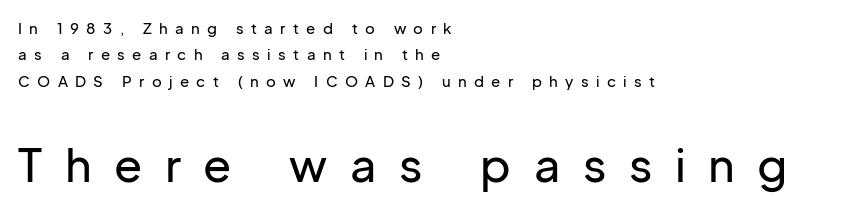
Q: Is the text italic (slanted)? A: No, it is upright.
Q: Is the typeface a serif or a sans-serif typeface? A: Sans-serif.
Q: Is the text underlined? A: No.
Q: How is the paragraph aligned? A: Left-aligned.
Q: Is the spacing between letters normal or unusually wide? A: Unusually wide.
Q: Which block of text is set in a larger size, the first (top) or the second (bottom)? A: The second (bottom) one.
Q: Width (condensed, normal, or wide)? A: Normal.
Q: Stroke contrast? A: Low.
Q: x-height? A: Medium.
Q: Monospaced? A: No.
